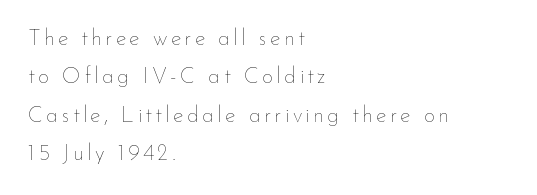
The image shows 22 px text type, upright; set left-aligned, line spacing 1.75x, not underlined.
